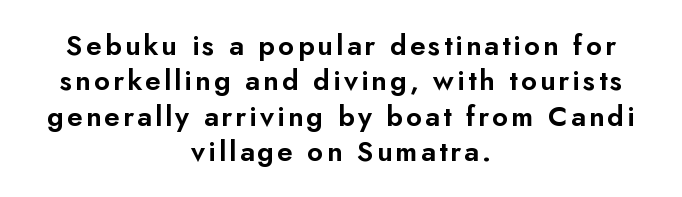
{"serif": "no", "italic": "no", "width": "normal", "stroke_contrast": "low", "x_height": "small", "monospaced": "no", "underline": "no", "align": "center", "line_spacing": "normal", "line_spacing_ratio": 1.26, "glyph_px": 28}
